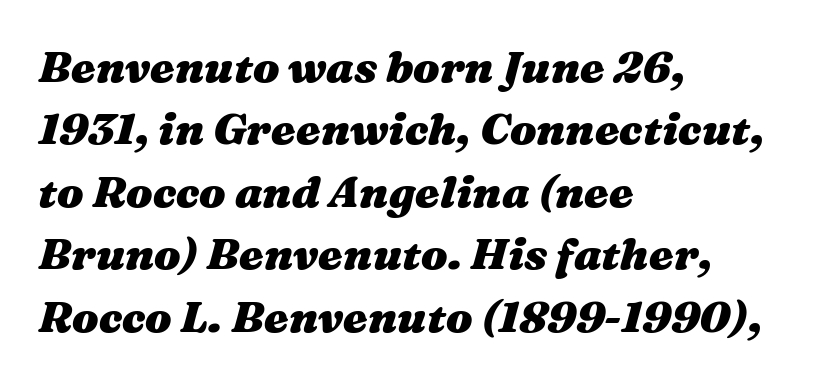
Q: Is the text bold? A: Yes.
Q: Is the text italic (slanted)? A: Yes, it leans right by about 16 degrees.
Q: Is the text underlined? A: No.
Q: How is the paragraph aligned? A: Left-aligned.
Q: Is the spacing between letters normal or unusually wide? A: Normal.
Q: Is the spacing between lines tight, normal or loose? A: Normal.
Q: Width (condensed, normal, or wide)? A: Wide.
Q: Stroke contrast? A: Medium.
Q: x-height? A: Medium.
Q: Monospaced? A: No.
